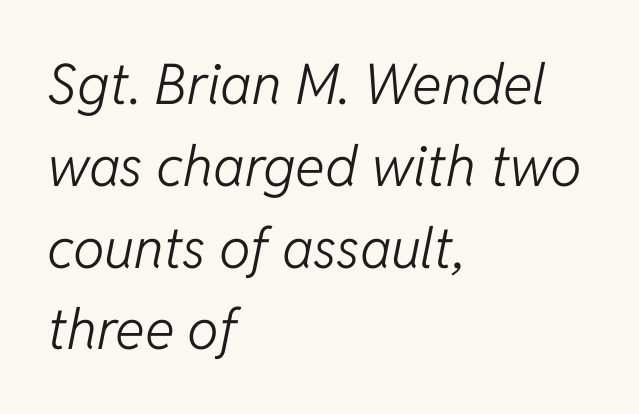
{"italic": "yes", "lean": "right", "slant_degrees": 11, "bold": "no", "weight": "light", "width": "normal", "stroke_contrast": "low", "x_height": "medium", "monospaced": "no", "underline": "no", "align": "left", "line_spacing": "normal", "line_spacing_ratio": 1.46, "letter_spacing": "normal", "letter_spacing_em": 0.0, "glyph_px": 56}
